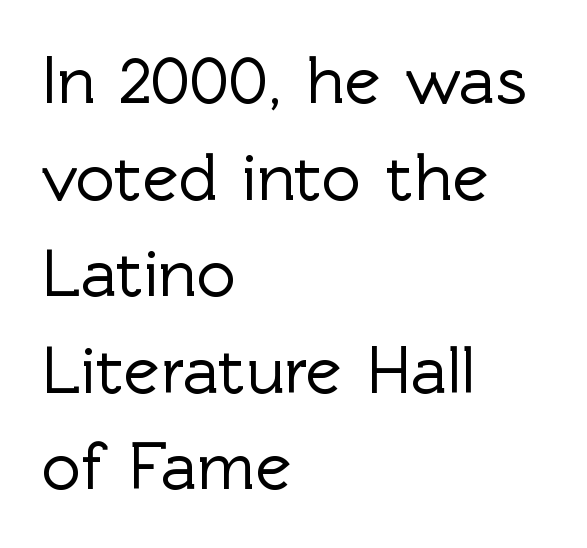
Q: Is the text italic (slanted)? A: No, it is upright.
Q: Is the typeface a serif or a sans-serif typeface? A: Sans-serif.
Q: Is the text underlined? A: No.
Q: How is the paragraph aligned? A: Left-aligned.
Q: Is the spacing between letters normal or unusually wide? A: Normal.
Q: Is the spacing between lines tight, normal or loose? A: Normal.
Q: Width (condensed, normal, or wide)? A: Normal.
Q: x-height? A: Medium.
Q: Monospaced? A: No.
